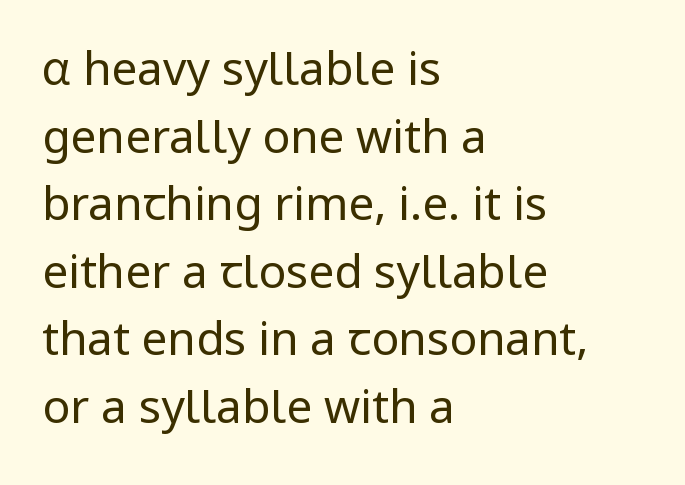
{"serif": "no", "italic": "no", "bold": "no", "weight": "regular", "width": "normal", "stroke_contrast": "low", "x_height": "medium", "monospaced": "no", "underline": "no", "align": "left", "line_spacing": "normal", "line_spacing_ratio": 1.47, "letter_spacing": "normal", "letter_spacing_em": 0.0, "glyph_px": 46}
